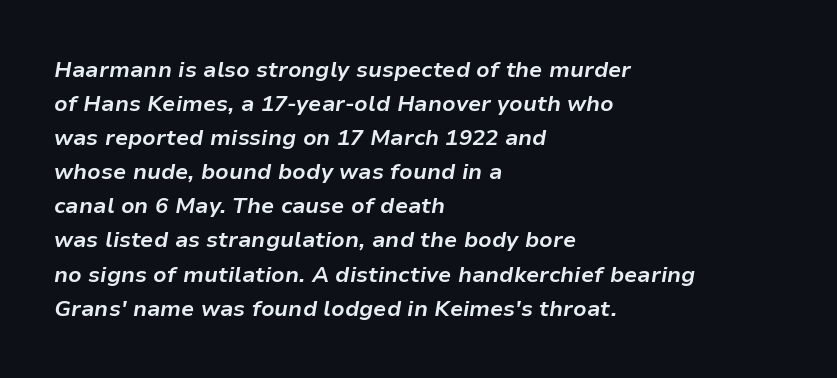
Q: Is the text bold? A: Yes.
Q: Is the text italic (slanted)? A: Yes, it leans right by about 9 degrees.
Q: Is the text underlined? A: No.
Q: How is the paragraph aligned? A: Left-aligned.
Q: Is the spacing between letters normal or unusually wide? A: Normal.
Q: Is the spacing between lines tight, normal or loose? A: Normal.
